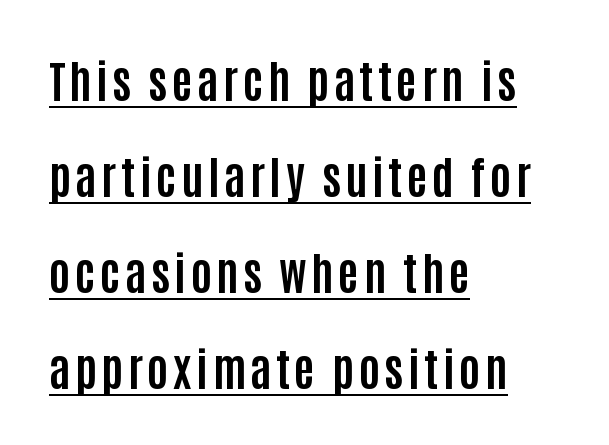
{"serif": "no", "italic": "no", "bold": "yes", "weight": "bold", "width": "condensed", "stroke_contrast": "low", "x_height": "large", "monospaced": "no", "underline": "yes", "align": "left", "line_spacing": "loose", "line_spacing_ratio": 2.13, "glyph_px": 45}
